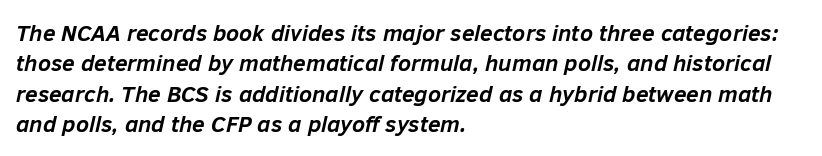
Underline: absent. A typesetter would call this leading conventional body-copy spacing. Notice how the stems are inclined rather than vertical — that's the hallmark of italics. A typesetter would call this zero additional tracking. Heavy-handed strokes throughout: this text is bold.
